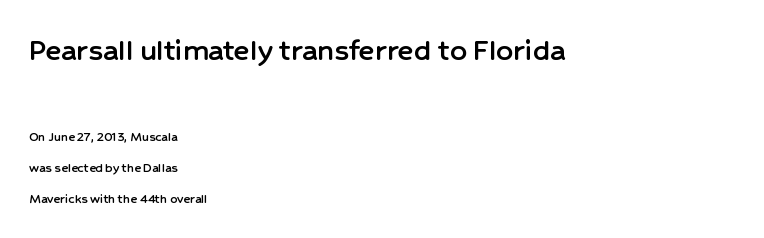
The image shows 33 px sans-serif type, upright; set left-aligned, loose line spacing (2.21x), normal letter spacing, not underlined; the first (top) block is 2.36x larger; low stroke contrast and a medium x-height.
